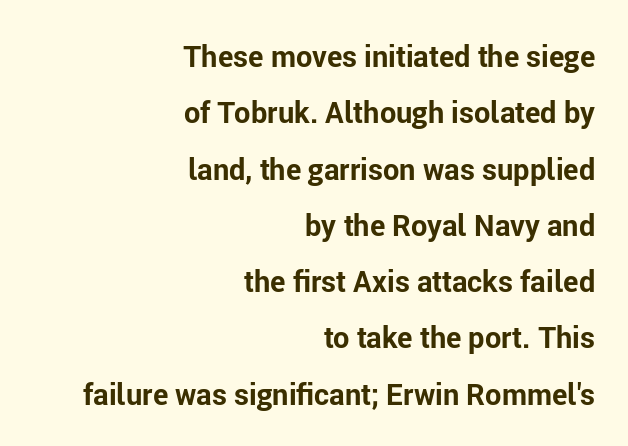
Loosely led — the rows are spread out. How are the letters spaced? Ordinarily, with no added tracking. Ordinary non-slanted type is in use. Nothing sits at the stroke ends, so this counts as sans-serif. Descenders hang freely into open space. Plenty of ink on the page — the face is bold.
